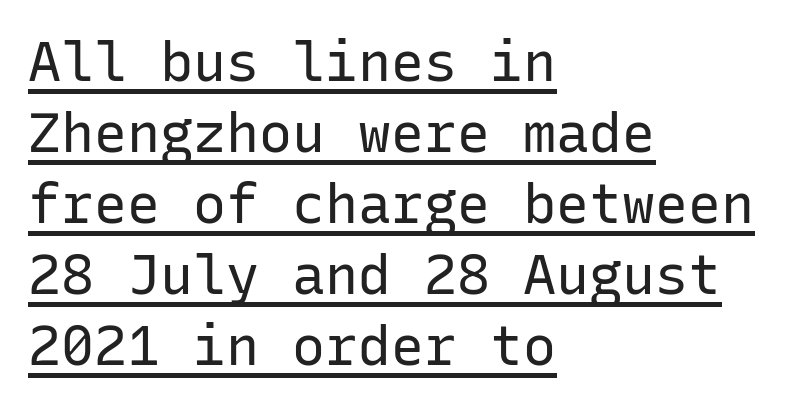
{"serif": "no", "italic": "no", "bold": "no", "weight": "regular", "width": "normal", "stroke_contrast": "low", "x_height": "medium", "monospaced": "yes", "underline": "yes", "align": "left", "line_spacing": "normal", "line_spacing_ratio": 1.29, "letter_spacing": "normal", "letter_spacing_em": 0.0, "glyph_px": 55}
